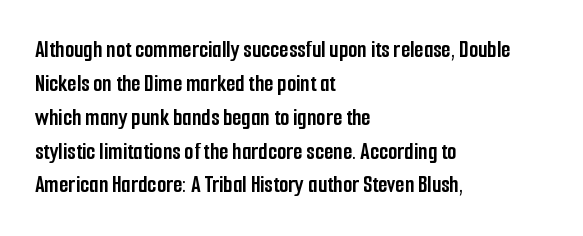
Q: Is the text bold? A: Yes.
Q: Is the text italic (slanted)? A: No, it is upright.
Q: Is the text underlined? A: No.
Q: How is the paragraph aligned? A: Left-aligned.
Q: Is the spacing between letters normal or unusually wide? A: Normal.
Q: Is the spacing between lines tight, normal or loose? A: Normal.
